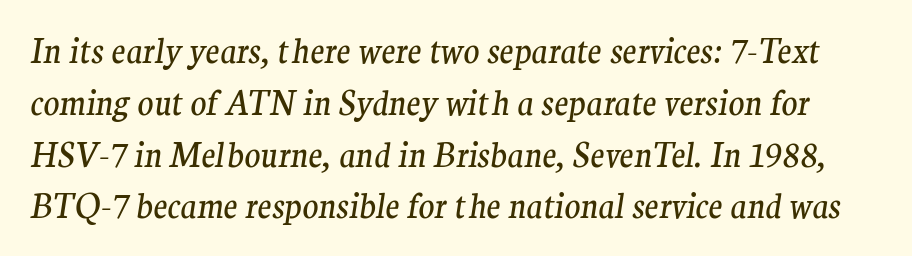
Q: Is the text bold? A: No.
Q: Is the text italic (slanted)? A: Yes, it leans right by about 9 degrees.
Q: Is the typeface a serif or a sans-serif typeface? A: Serif.
Q: Is the text underlined? A: No.
Q: Is the spacing between letters normal or unusually wide? A: Normal.
Q: Is the spacing between lines tight, normal or loose? A: Normal.
Q: Width (condensed, normal, or wide)? A: Normal.
Q: Stroke contrast? A: Medium.
Q: x-height? A: Medium.
Q: Monospaced? A: No.
